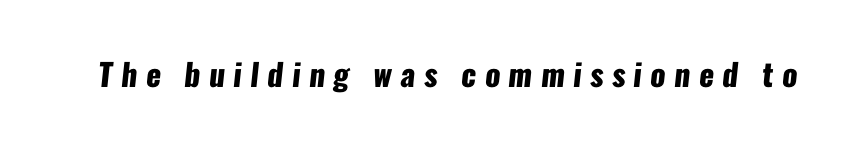
Q: Is the text bold? A: Yes.
Q: Is the typeface a serif or a sans-serif typeface? A: Sans-serif.
Q: Is the text underlined? A: No.
Q: Is the spacing between letters normal or unusually wide? A: Unusually wide.
Q: Width (condensed, normal, or wide)? A: Condensed.
Q: Stroke contrast? A: Low.
Q: x-height? A: Medium.
Q: Monospaced? A: No.
